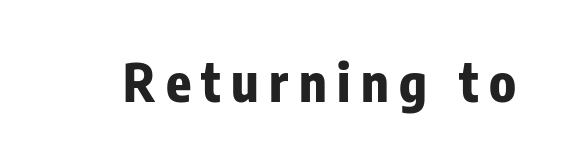
{"serif": "no", "italic": "no", "bold": "yes", "weight": "bold", "width": "condensed", "stroke_contrast": "low", "x_height": "medium", "monospaced": "no", "underline": "no", "letter_spacing": "wide", "letter_spacing_em": 0.2, "glyph_px": 52}
